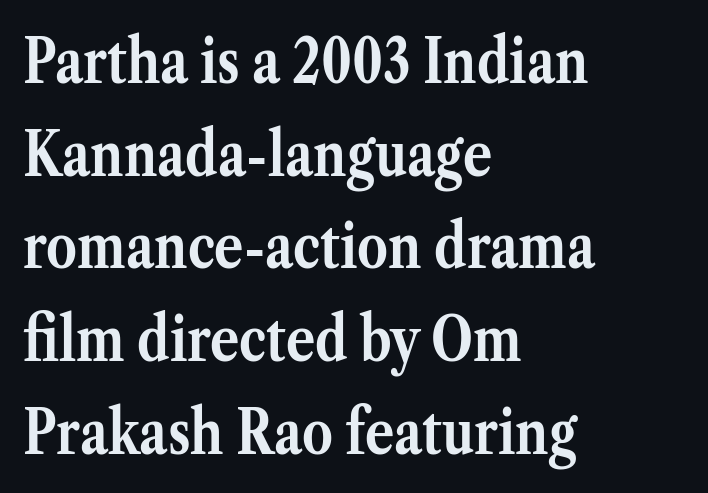
Q: Is the text bold? A: Yes.
Q: Is the text italic (slanted)? A: No, it is upright.
Q: Is the typeface a serif or a sans-serif typeface? A: Serif.
Q: Is the text underlined? A: No.
Q: How is the paragraph aligned? A: Left-aligned.
Q: Is the spacing between letters normal or unusually wide? A: Normal.
Q: Is the spacing between lines tight, normal or loose? A: Normal.
Q: Width (condensed, normal, or wide)? A: Normal.
Q: Stroke contrast? A: Medium.
Q: x-height? A: Medium.
Q: Monospaced? A: No.
